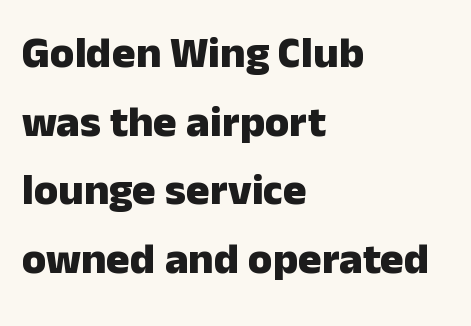
Do the characters align in a grid? No, the font is proportional. Ascenders rise straight up at ninety degrees. The letters are bold, with thick, heavy strokes. To sum up the face: it is a sans, with no serifs.
